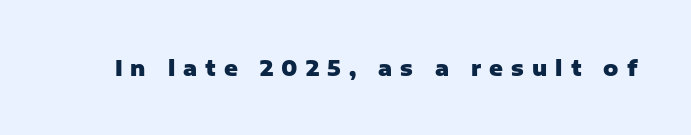
Q: Is the text bold? A: Yes.
Q: Is the text italic (slanted)? A: No, it is upright.
Q: Is the text underlined? A: No.
Q: Is the spacing between letters normal or unusually wide? A: Unusually wide.
